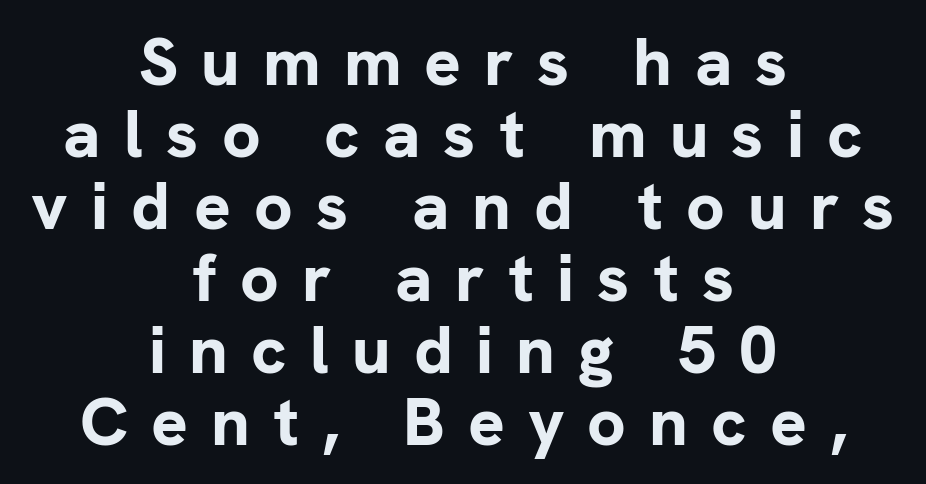
Q: Is the text bold? A: Yes.
Q: Is the text italic (slanted)? A: No, it is upright.
Q: Is the typeface a serif or a sans-serif typeface? A: Sans-serif.
Q: Is the text underlined? A: No.
Q: How is the paragraph aligned? A: Centered.
Q: Is the spacing between letters normal or unusually wide? A: Unusually wide.
Q: Is the spacing between lines tight, normal or loose? A: Tight.
Q: Width (condensed, normal, or wide)? A: Normal.
Q: Stroke contrast? A: Low.
Q: x-height? A: Medium.
Q: Monospaced? A: No.
